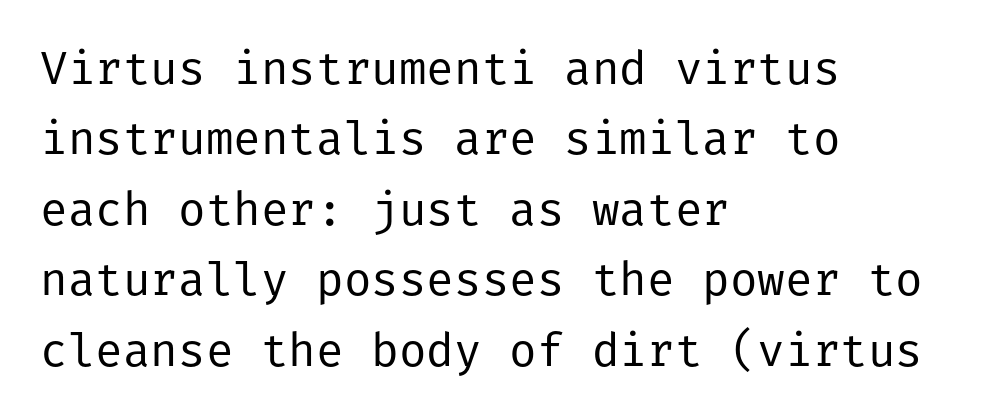
Clear beneath every line of the passage. Caption: standard tracking, unaltered. Regarding leading, the lines here are spaced in the standard way. Designer's note — italics off, roman on.
